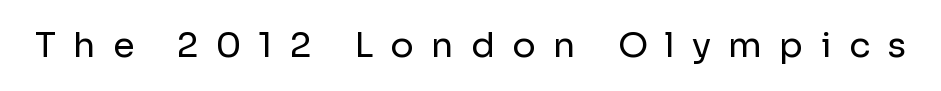
The image shows 35 px regular-weight sans-serif type, upright; set unusually wide letter spacing (+0.49 em), not underlined; low stroke contrast and a medium x-height.
